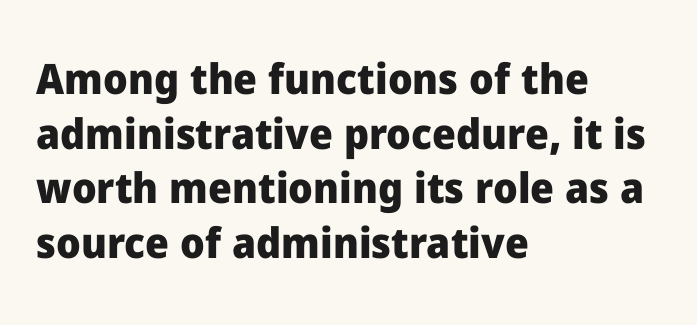
A typesetter would mark this as roman, not italic. Casual observation: everything's shoved over to the left. The block of text has a typical density, with ordinary space between rows. Spacing verdict: proportional, widths tailored to each character. Default kerning and tracking; the words read as compact shapes.
